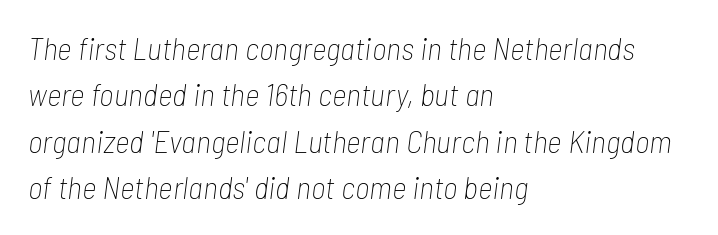
The image shows 32 px thin, condensed type, italic (leaning right); set left-aligned, normal line spacing (1.45x), normal letter spacing, not underlined; low stroke contrast and a medium x-height.
